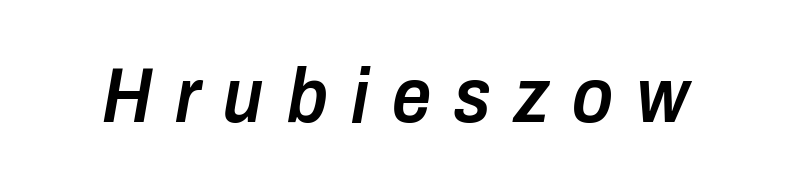
Weight: semibold (demi). An italicized treatment has been applied to the whole sample. Note the varied advance widths — an 'i' is clearly narrower than an 'm'. Between one letter and the next there's a generous, obvious gap.
